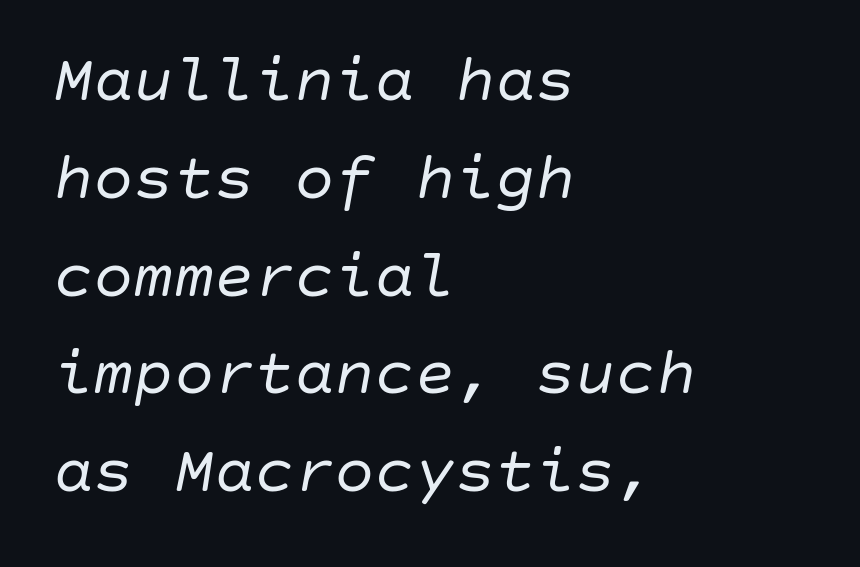
One-word summary of the alignment: left. The typesetting does not lean heavy: it is not bold. Italic? Definitely — the glyphs are oblique. A bare baseline throughout the passage.
